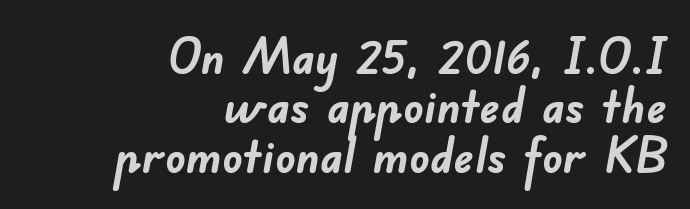
{"serif": "no", "bold": "yes", "weight": "semibold", "width": "normal", "stroke_contrast": "low", "x_height": "small", "monospaced": "no", "underline": "no", "align": "right", "line_spacing": "tight", "line_spacing_ratio": 0.99, "letter_spacing": "normal", "letter_spacing_em": 0.0, "glyph_px": 50}
